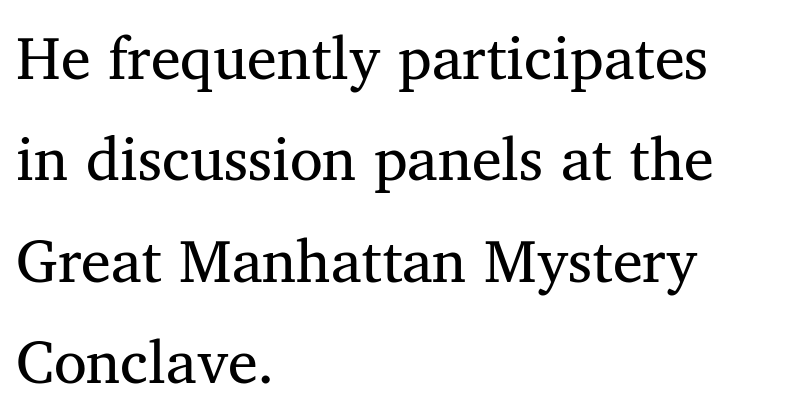
The image shows 60 px regular-weight serif type; set left-aligned, normal line spacing (1.69x), normal letter spacing, not underlined; medium stroke contrast and a medium x-height.
